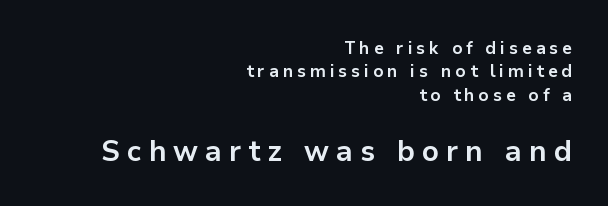
{"serif": "no", "italic": "no", "bold": "yes", "weight": "bold", "width": "normal", "stroke_contrast": "low", "x_height": "medium", "monospaced": "no", "underline": "no", "align": "right", "line_spacing": "normal", "line_spacing_ratio": 1.38, "letter_spacing": "wide", "letter_spacing_em": 0.24, "larger_block": "second", "size_ratio": 1.71, "glyph_px": 29}
